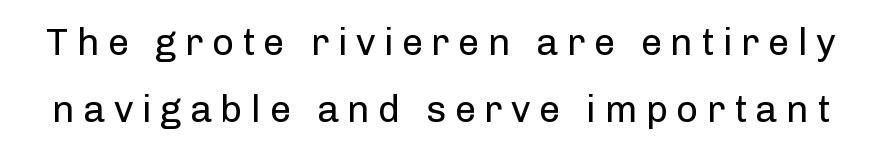
The image shows 38 px regular-weight sans-serif type, upright; set line spacing 1.77x, unusually wide letter spacing (+0.22 em), not underlined; low stroke contrast and a medium x-height.
